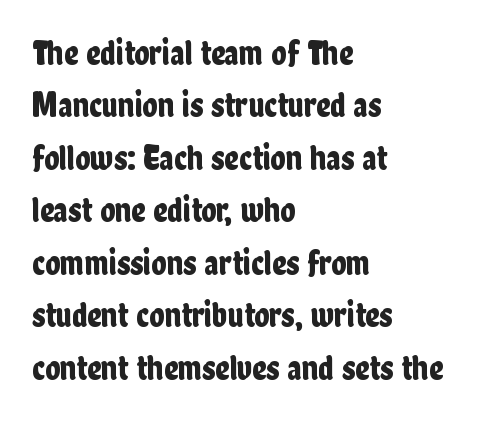
Q: Is the text italic (slanted)? A: No, it is upright.
Q: Is the typeface a serif or a sans-serif typeface? A: Sans-serif.
Q: Is the text underlined? A: No.
Q: How is the paragraph aligned? A: Left-aligned.
Q: Is the spacing between letters normal or unusually wide? A: Normal.
Q: Is the spacing between lines tight, normal or loose? A: Normal.
Q: Width (condensed, normal, or wide)? A: Condensed.
Q: Stroke contrast? A: Low.
Q: x-height? A: Medium.
Q: Monospaced? A: No.
